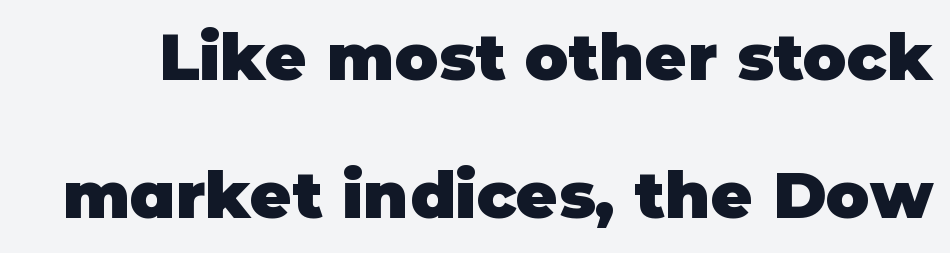
The image shows 65 px heavy sans-serif type, upright; set loose line spacing (2.13x), normal letter spacing, not underlined; low stroke contrast and a large x-height.
